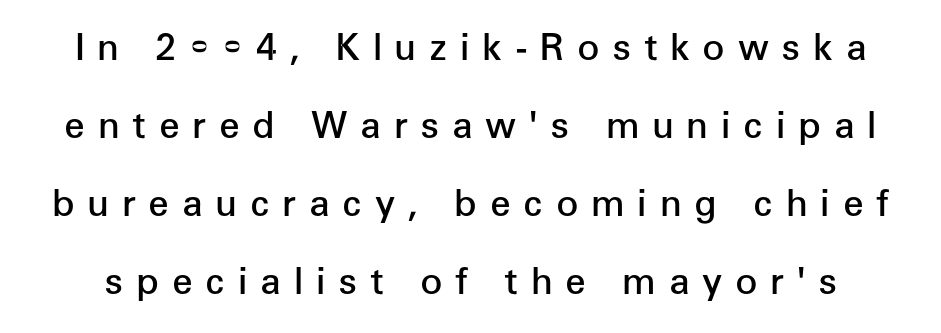
{"serif": "no", "italic": "no", "bold": "semi", "weight": "semibold", "width": "normal", "stroke_contrast": "low", "x_height": "medium", "monospaced": "no", "underline": "no", "line_spacing": "loose", "line_spacing_ratio": 2.11, "letter_spacing": "wide", "letter_spacing_em": 0.34, "glyph_px": 37}
